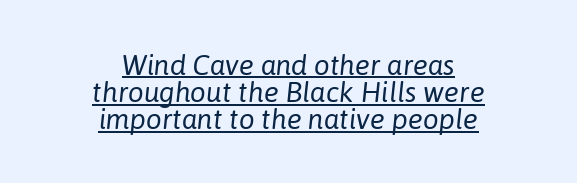
Q: Is the text bold? A: No.
Q: Is the text italic (slanted)? A: Yes, it leans right by about 6 degrees.
Q: Is the text underlined? A: Yes.
Q: How is the paragraph aligned? A: Centered.
Q: Is the spacing between letters normal or unusually wide? A: Normal.
Q: Is the spacing between lines tight, normal or loose? A: Tight.
Q: Width (condensed, normal, or wide)? A: Normal.
Q: Stroke contrast? A: Low.
Q: x-height? A: Medium.
Q: Monospaced? A: No.
